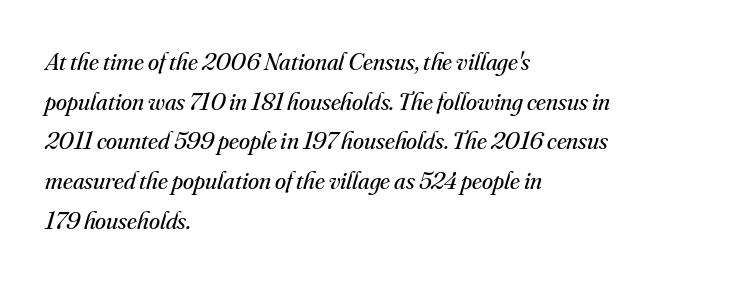
The image shows 25 px text type, italic (leaning right); set left-aligned, normal line spacing (1.59x), normal letter spacing, not underlined.
